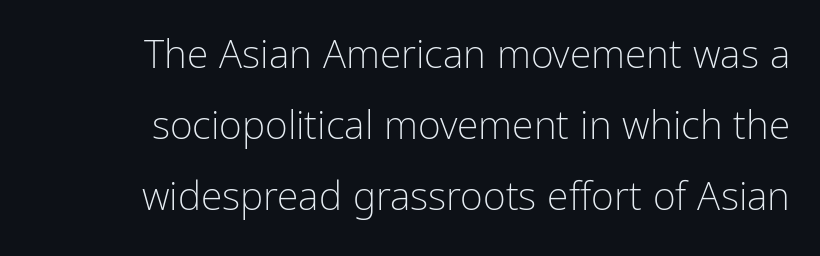
{"serif": "no", "italic": "no", "bold": "no", "weight": "light", "width": "condensed", "stroke_contrast": "low", "x_height": "medium", "monospaced": "no", "underline": "no", "line_spacing_ratio": 1.82, "letter_spacing": "normal", "letter_spacing_em": 0.0, "glyph_px": 39}
